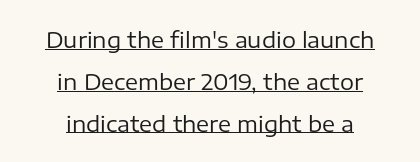
Q: Is the text bold? A: No.
Q: Is the text italic (slanted)? A: No, it is upright.
Q: Is the text underlined? A: Yes.
Q: How is the paragraph aligned? A: Centered.
Q: Is the spacing between letters normal or unusually wide? A: Normal.
Q: Is the spacing between lines tight, normal or loose? A: Loose.
